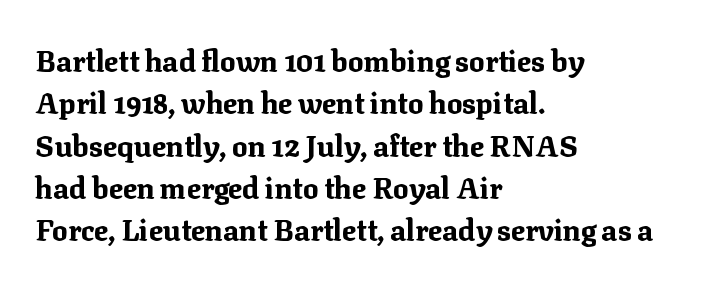
Vertical spacing — default. The rendering uses natural spacing where letterforms have individual widths. Is the letter spacing exaggerated? No — it looks like the ordinary default. These lines were composed using upright roman letters. The paragraph shown leans on its left margin.
